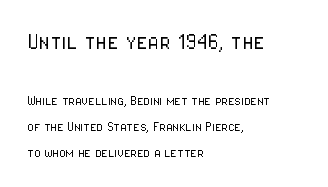
{"italic": "no", "bold": "no", "underline": "no", "align": "left", "line_spacing_ratio": 1.71, "letter_spacing": "normal", "letter_spacing_em": 0.0, "larger_block": "first", "size_ratio": 1.73, "glyph_px": 26}
